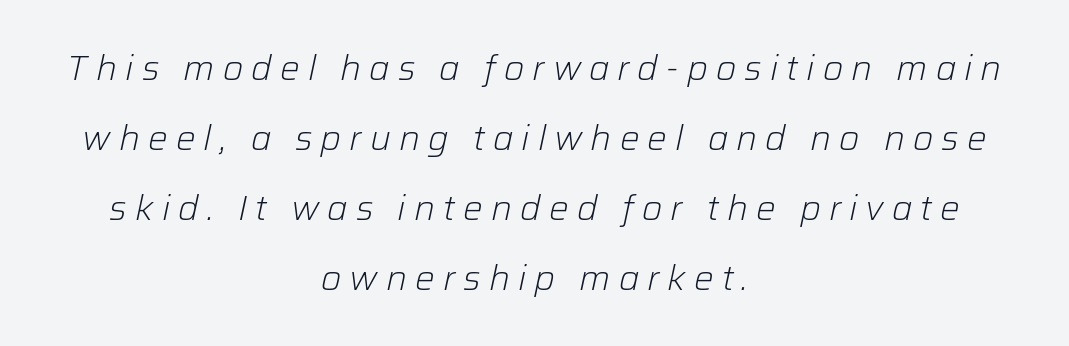
{"italic": "yes", "lean": "right", "slant_degrees": 12, "bold": "no", "weight": "light", "width": "normal", "stroke_contrast": "low", "x_height": "medium", "monospaced": "no", "underline": "no", "align": "center", "line_spacing": "loose", "line_spacing_ratio": 2.0, "letter_spacing": "wide", "letter_spacing_em": 0.23, "glyph_px": 35}
